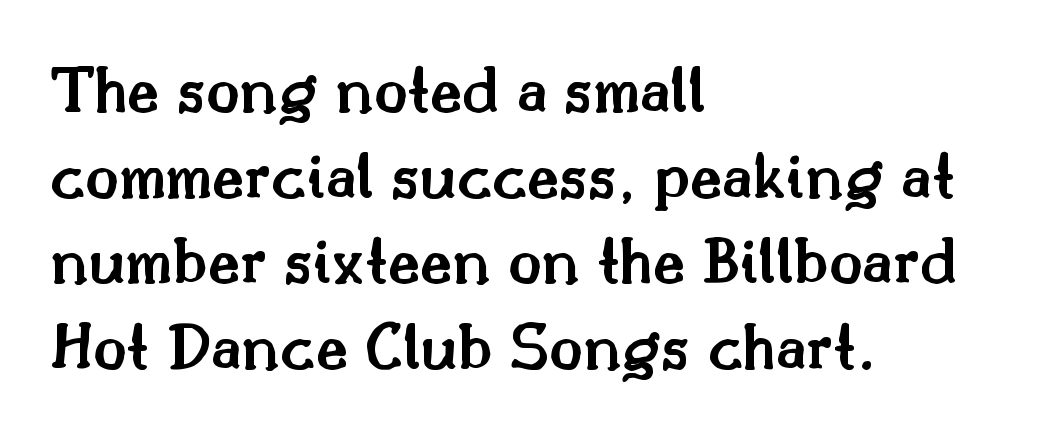
{"serif": "yes", "italic": "no", "bold": "semi", "weight": "semibold", "width": "normal", "stroke_contrast": "medium", "x_height": "small", "monospaced": "no", "underline": "no", "align": "left", "line_spacing_ratio": 1.24, "letter_spacing": "normal", "letter_spacing_em": 0.0, "glyph_px": 69}
